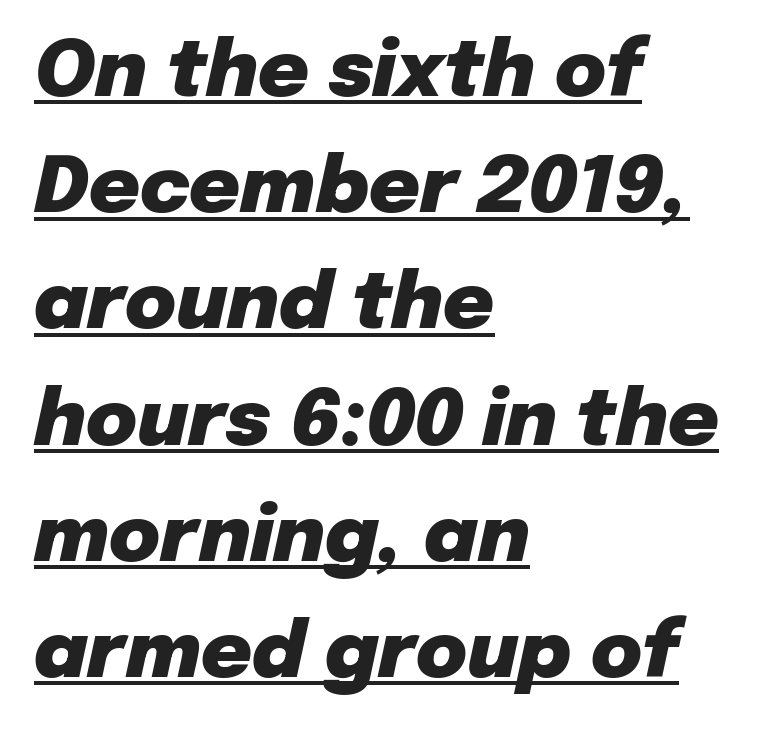
The image shows 78 px heavy type, italic (leaning right); set left-aligned, normal line spacing (1.49x), normal letter spacing, underlined; low stroke contrast and a medium x-height.
